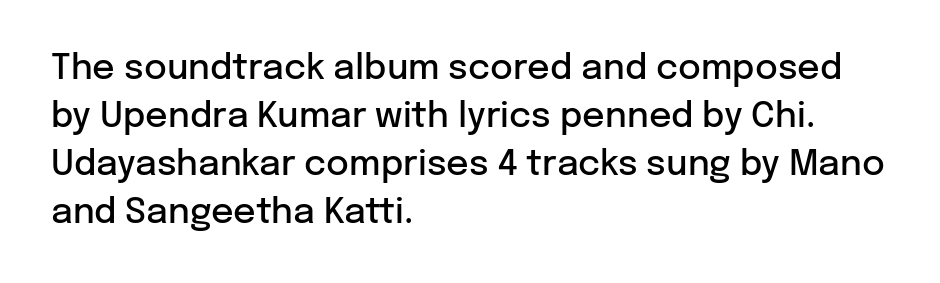
{"serif": "no", "italic": "no", "bold": "semi", "weight": "semibold", "width": "normal", "stroke_contrast": "low", "x_height": "medium", "monospaced": "no", "underline": "no", "align": "left", "line_spacing": "normal", "line_spacing_ratio": 1.37, "letter_spacing": "normal", "letter_spacing_em": 0.0, "glyph_px": 35}
